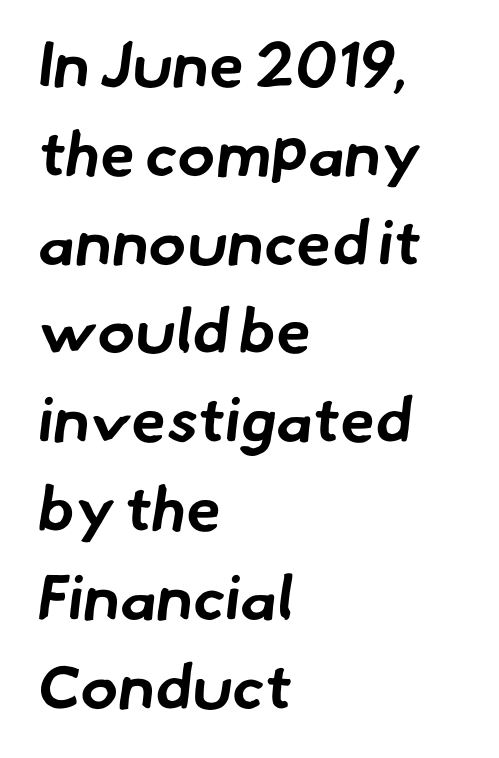
{"serif": "no", "bold": "yes", "weight": "bold", "width": "normal", "stroke_contrast": "low", "x_height": "small", "monospaced": "no", "underline": "no", "align": "left", "line_spacing": "normal", "line_spacing_ratio": 1.41, "letter_spacing": "normal", "letter_spacing_em": 0.0, "glyph_px": 63}
